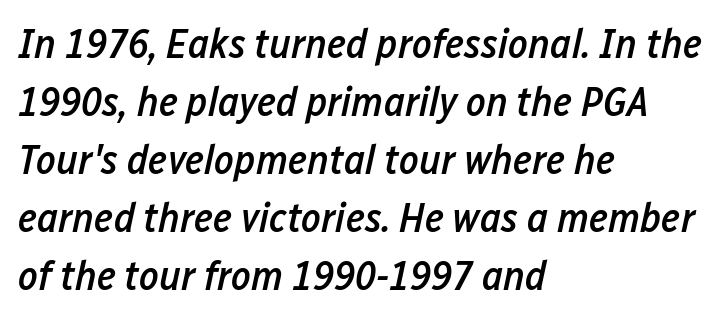
{"italic": "yes", "lean": "right", "slant_degrees": 12, "bold": "semi", "weight": "semibold", "width": "condensed", "stroke_contrast": "low", "x_height": "medium", "monospaced": "no", "underline": "no", "align": "left", "line_spacing": "normal", "line_spacing_ratio": 1.38, "letter_spacing": "normal", "letter_spacing_em": 0.0, "glyph_px": 42}
